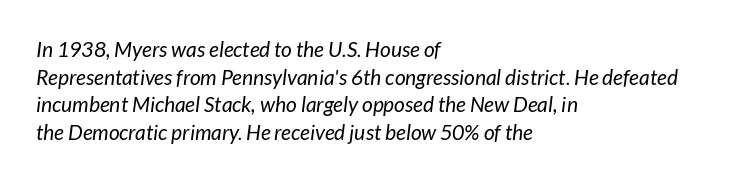
{"italic": "yes", "lean": "right", "slant_degrees": 7, "bold": "no", "underline": "no", "align": "left", "line_spacing": "normal", "line_spacing_ratio": 1.32, "letter_spacing": "normal", "letter_spacing_em": 0.0, "glyph_px": 21}
